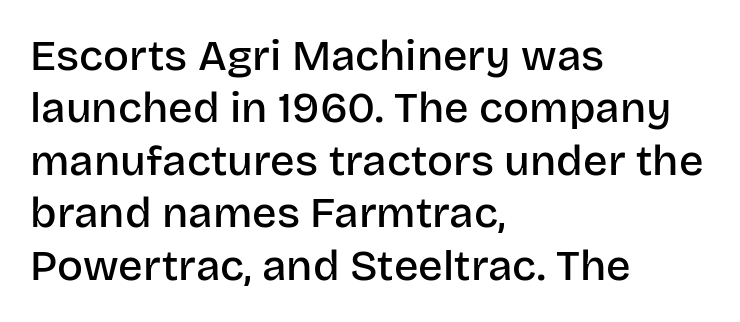
{"serif": "no", "italic": "no", "bold": "semi", "weight": "semibold", "width": "normal", "stroke_contrast": "low", "x_height": "large", "monospaced": "no", "underline": "no", "align": "left", "line_spacing_ratio": 1.22, "letter_spacing": "normal", "letter_spacing_em": 0.0, "glyph_px": 43}
